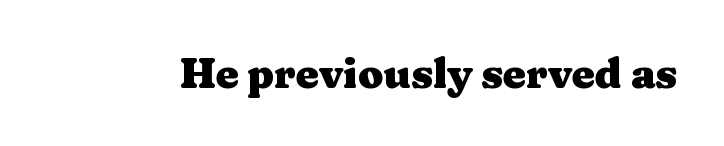
Q: Is the text bold? A: Yes.
Q: Is the text italic (slanted)? A: No, it is upright.
Q: Is the typeface a serif or a sans-serif typeface? A: Serif.
Q: Is the text underlined? A: No.
Q: Is the spacing between letters normal or unusually wide? A: Normal.
Q: Width (condensed, normal, or wide)? A: Wide.
Q: Stroke contrast? A: Medium.
Q: x-height? A: Medium.
Q: Monospaced? A: No.
